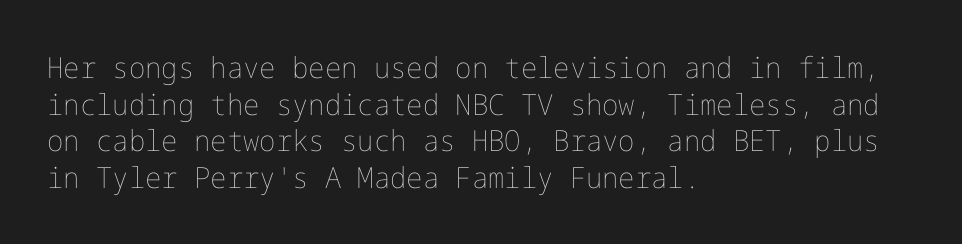
The image shows 29 px thin type, upright; set left-aligned, normal line spacing (1.26x), normal letter spacing, not underlined; low stroke contrast and a medium x-height.
